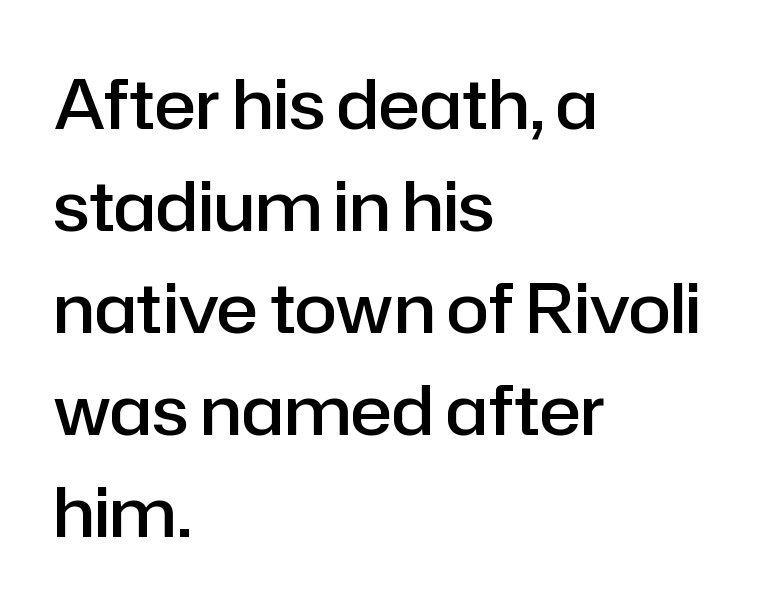
{"serif": "no", "italic": "no", "bold": "semi", "weight": "semibold", "width": "normal", "stroke_contrast": "low", "x_height": "medium", "monospaced": "no", "underline": "no", "align": "left", "line_spacing": "normal", "line_spacing_ratio": 1.48, "letter_spacing": "normal", "letter_spacing_em": 0.0, "glyph_px": 69}
